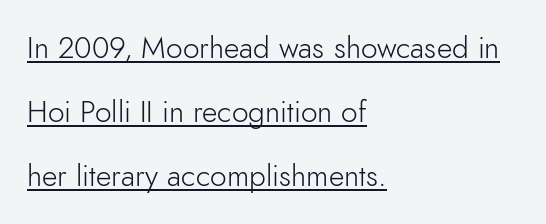
The image shows 30 px light sans-serif type, upright; set left-aligned, loose line spacing (2.13x), normal letter spacing, underlined; low stroke contrast and a small x-height.
